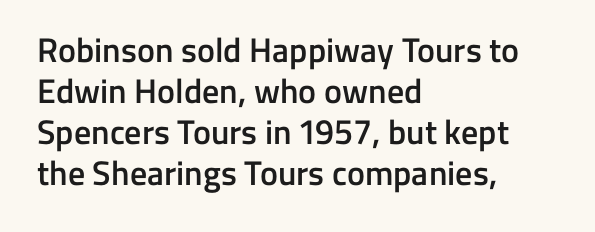
The image shows 34 px semibold sans-serif type, upright; set left-aligned, line spacing 1.21x, normal letter spacing, not underlined; low stroke contrast and a medium x-height.
